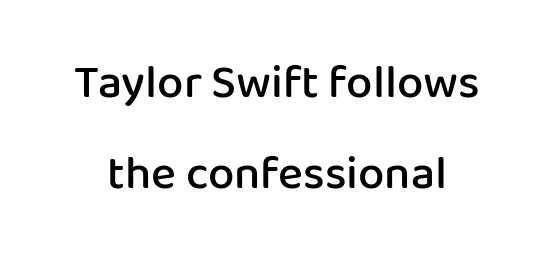
The image shows 47 px semibold sans-serif type, upright; set loose line spacing (1.93x), normal letter spacing, not underlined; low stroke contrast and a medium x-height.
